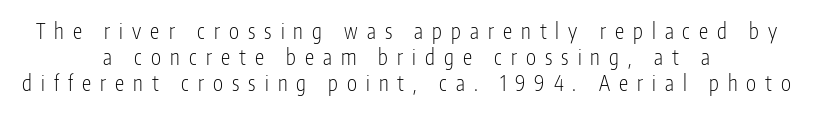
The type sits square on the baseline with zero lean. A bare baseline throughout the passage. Each line is balanced around a shared central axis. Stems and bowls with no extra thickness — not bold. What stands out about the letter spacing? Its width — letters are far apart.
